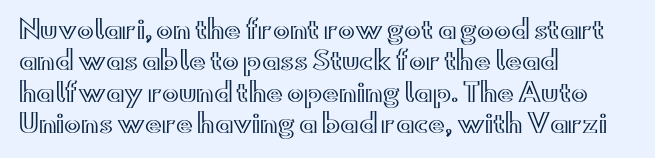
Q: Is the text italic (slanted)? A: No, it is upright.
Q: Is the text underlined? A: No.
Q: How is the paragraph aligned? A: Left-aligned.
Q: Is the spacing between letters normal or unusually wide? A: Normal.
Q: Is the spacing between lines tight, normal or loose? A: Normal.
